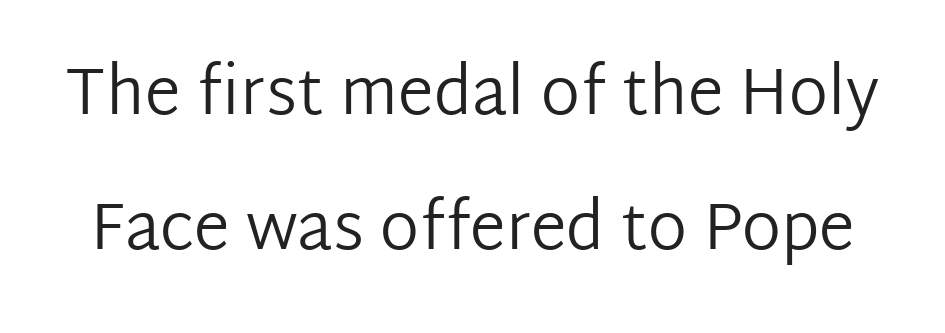
This rendering features lettering with no underline. If you drew a line through each stem, it would be perfectly vertical. Standard letterfit; no display-style spreading of the glyphs. This reads as an unemphasized weight, regular at the heaviest. Nope, no serifs anywhere on these letters. Reading down the column, the eye jumps a long way to each next line.
